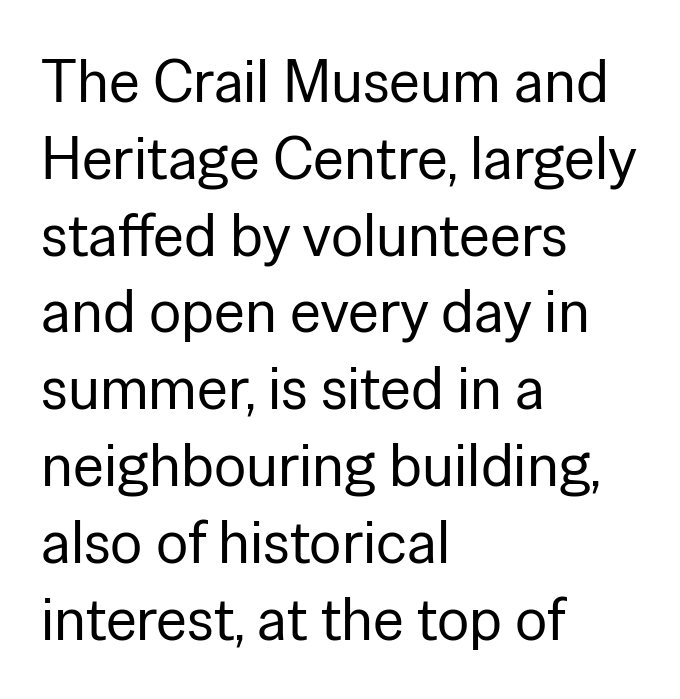
{"serif": "no", "italic": "no", "bold": "no", "weight": "regular", "width": "normal", "stroke_contrast": "low", "x_height": "medium", "monospaced": "no", "underline": "no", "align": "left", "line_spacing": "normal", "line_spacing_ratio": 1.28, "letter_spacing": "normal", "letter_spacing_em": 0.0, "glyph_px": 60}
